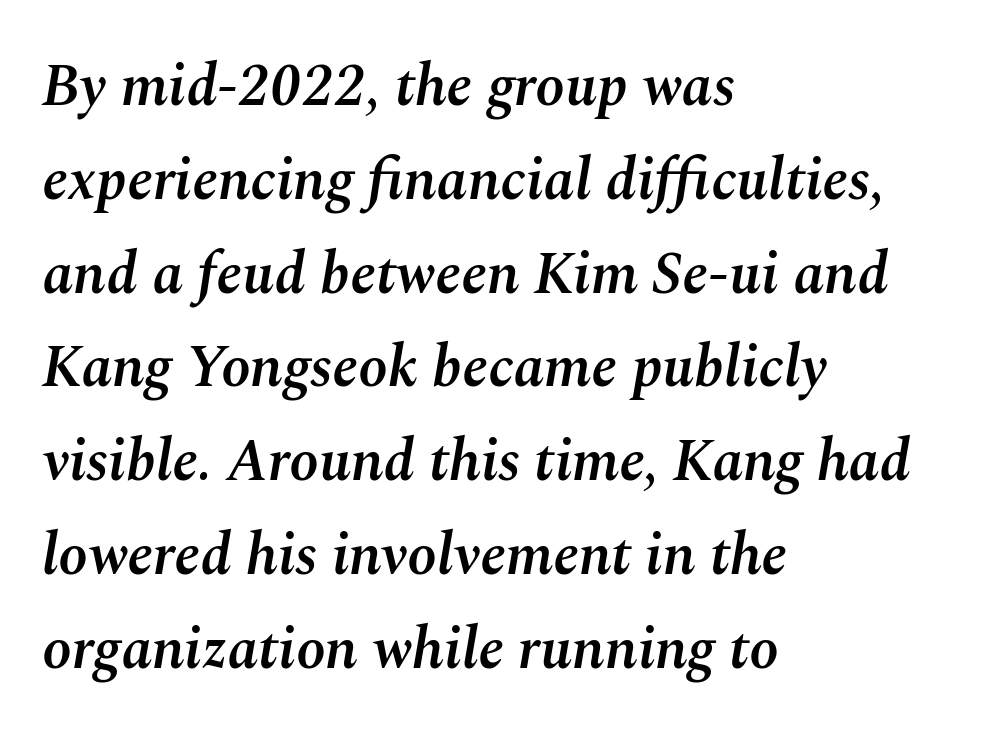
The image shows 59 px semibold type, italic (leaning right); set left-aligned, normal line spacing (1.59x), normal letter spacing, not underlined; medium stroke contrast and a medium x-height.
